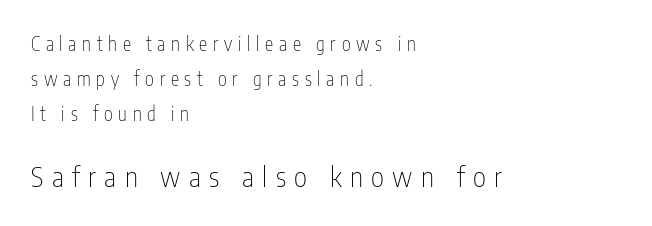
The face used here is proportionally spaced, like ordinary book or web type. Unlike italic type, these characters show no tilt at all. This sample uses expanded letter spacing, leaving extra air between glyphs. This is sans-serif lettering, the kind often seen on screens and signage. Short and long lines alike share a common starting point at left. No extra ink here — the face is not bold.
